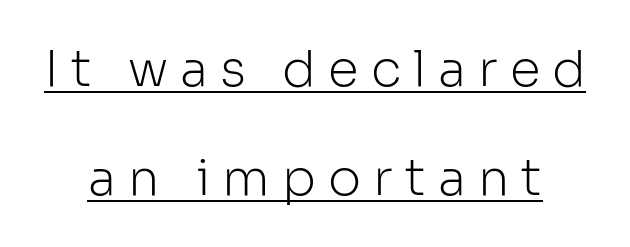
The face used here appears with an underline applied. A typesetter would call this proportional, since set widths differ per character. Counters stay open thanks to moderate or lighter strokes. Rendered with straight, roman letterforms.
